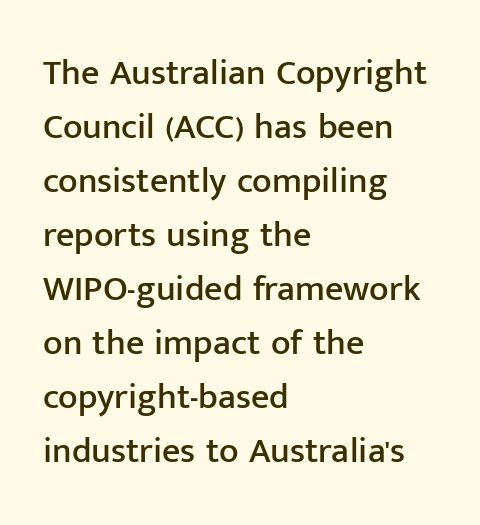
{"serif": "no", "italic": "no", "width": "normal", "stroke_contrast": "low", "x_height": "medium", "monospaced": "no", "underline": "no", "align": "left", "line_spacing": "normal", "line_spacing_ratio": 1.5, "letter_spacing": "normal", "letter_spacing_em": 0.0, "glyph_px": 36}
